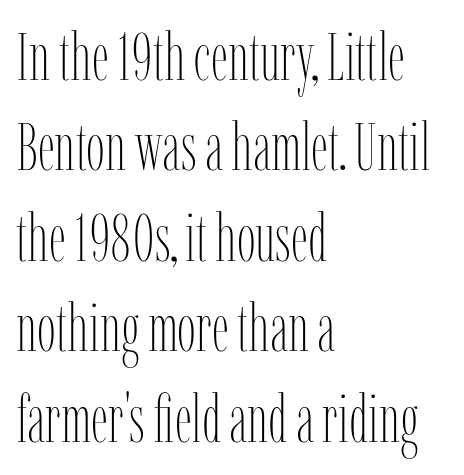
{"italic": "no", "bold": "no", "weight": "thin", "width": "condensed", "stroke_contrast": "low", "x_height": "medium", "monospaced": "no", "underline": "no", "align": "left", "line_spacing": "normal", "line_spacing_ratio": 1.35, "letter_spacing": "normal", "letter_spacing_em": 0.0, "glyph_px": 67}
